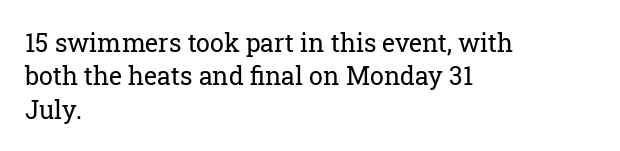
The image shows 25 px text type, upright; set left-aligned, normal line spacing (1.34x), normal letter spacing, not underlined.
